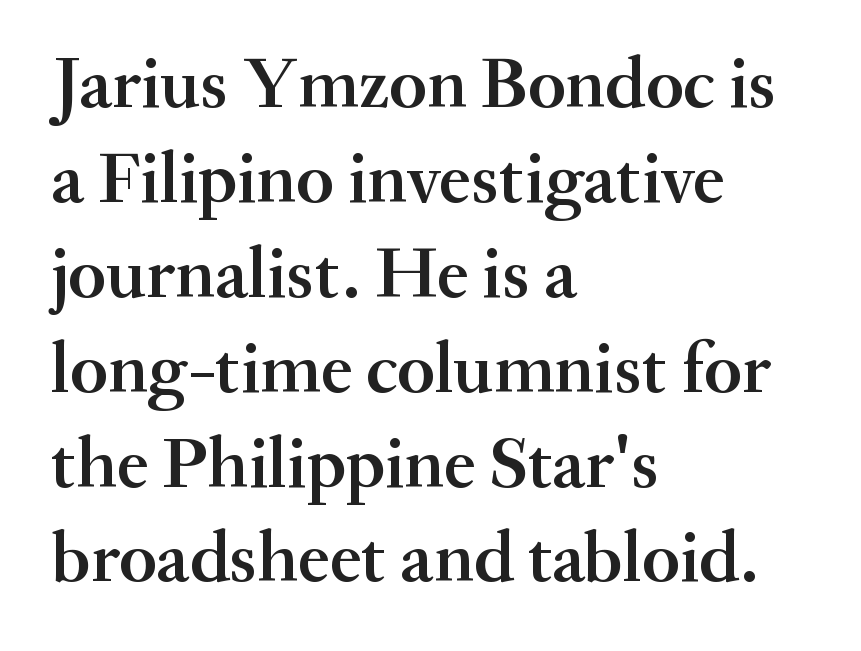
Q: Is the text bold? A: Semi-bold.
Q: Is the text italic (slanted)? A: No, it is upright.
Q: Is the typeface a serif or a sans-serif typeface? A: Serif.
Q: Is the text underlined? A: No.
Q: How is the paragraph aligned? A: Left-aligned.
Q: Is the spacing between letters normal or unusually wide? A: Normal.
Q: Is the spacing between lines tight, normal or loose? A: Normal.
Q: Width (condensed, normal, or wide)? A: Normal.
Q: Stroke contrast? A: Medium.
Q: x-height? A: Small.
Q: Monospaced? A: No.
